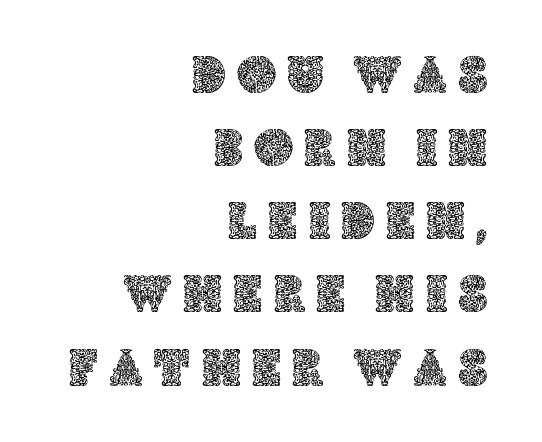
Q: Is the text italic (slanted)? A: No, it is upright.
Q: Is the text underlined? A: No.
Q: How is the paragraph aligned? A: Right-aligned.
Q: Is the spacing between letters normal or unusually wide? A: Unusually wide.
Q: Is the spacing between lines tight, normal or loose? A: Normal.
Q: Width (condensed, normal, or wide)? A: Normal.
Q: x-height? A: Large.
Q: Monospaced? A: No.
